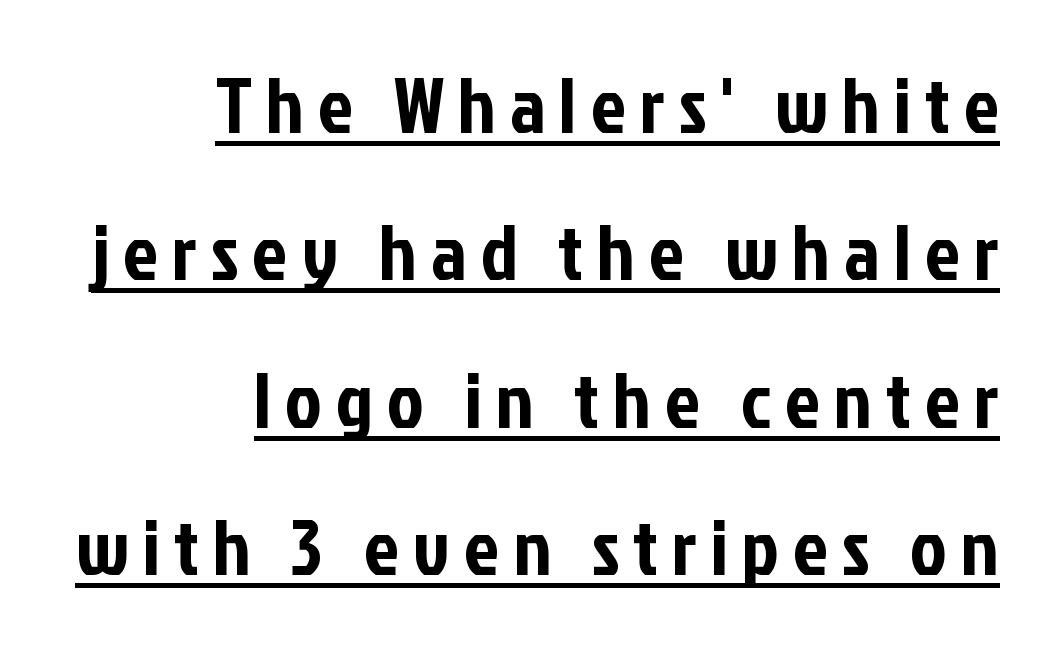
The image shows 78 px condensed sans-serif type, upright; set right-aligned, line spacing 1.89x, underlined; low stroke contrast and a medium x-height.
